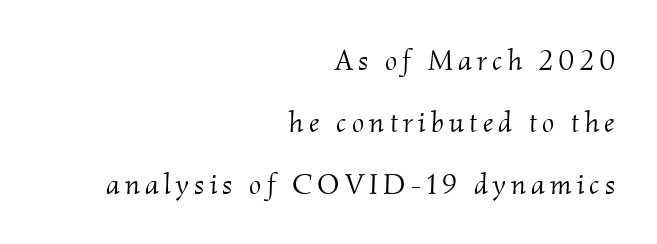
{"serif": "yes", "italic": "yes", "lean": "right", "slant_degrees": 2, "bold": "no", "weight": "light", "width": "normal", "stroke_contrast": "medium", "x_height": "small", "monospaced": "no", "underline": "no", "align": "right", "line_spacing": "loose", "line_spacing_ratio": 2.13, "glyph_px": 29}
